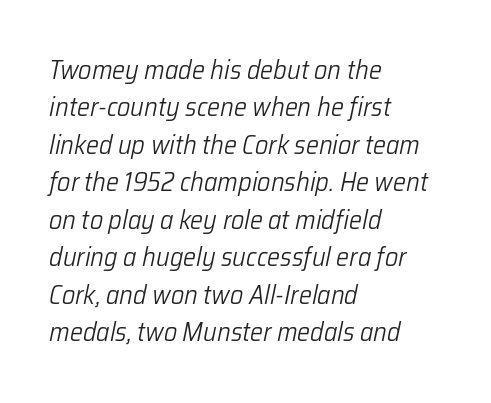
Q: Is the text bold? A: No.
Q: Is the text italic (slanted)? A: Yes, it leans right by about 12 degrees.
Q: Is the text underlined? A: No.
Q: How is the paragraph aligned? A: Left-aligned.
Q: Is the spacing between letters normal or unusually wide? A: Normal.
Q: Is the spacing between lines tight, normal or loose? A: Normal.
